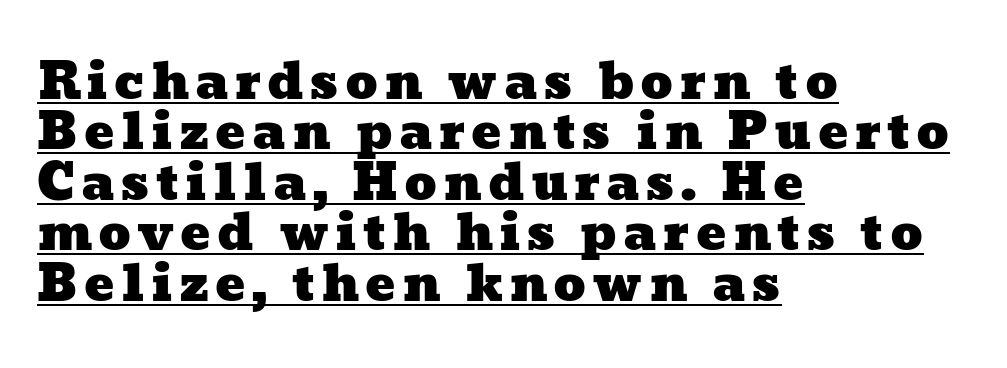
The image shows 50 px wide type; set left-aligned, tight line spacing (1.01x), underlined; low stroke contrast and a medium x-height.
